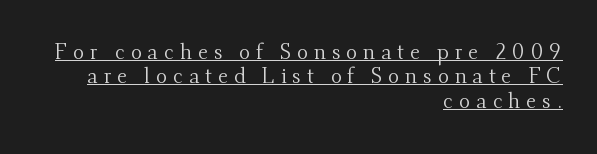
The image shows 21 px text type, upright; set right-aligned, line spacing 1.16x, unusually wide letter spacing (+0.28 em), underlined.
